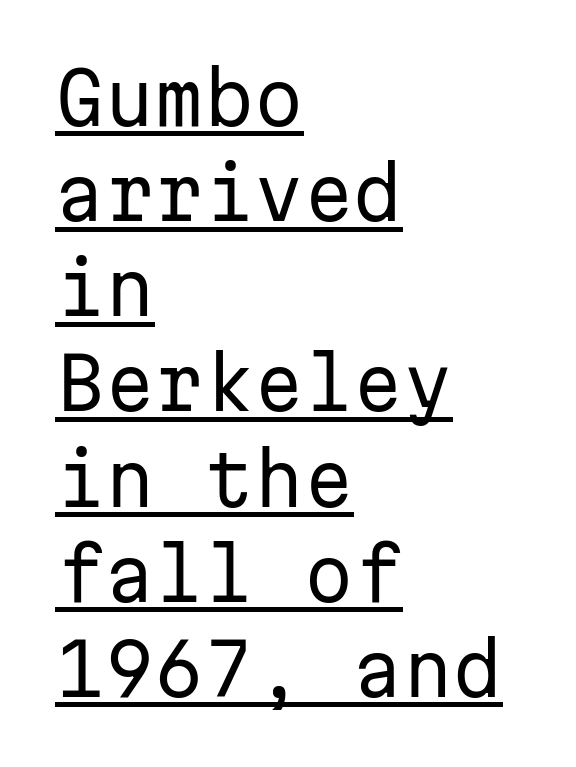
Q: Is the text bold? A: No.
Q: Is the text italic (slanted)? A: No, it is upright.
Q: Is the typeface a serif or a sans-serif typeface? A: Sans-serif.
Q: Is the text underlined? A: Yes.
Q: How is the paragraph aligned? A: Left-aligned.
Q: Is the spacing between letters normal or unusually wide? A: Normal.
Q: Is the spacing between lines tight, normal or loose? A: Normal.
Q: Width (condensed, normal, or wide)? A: Normal.
Q: Stroke contrast? A: Low.
Q: x-height? A: Medium.
Q: Monospaced? A: Yes.
